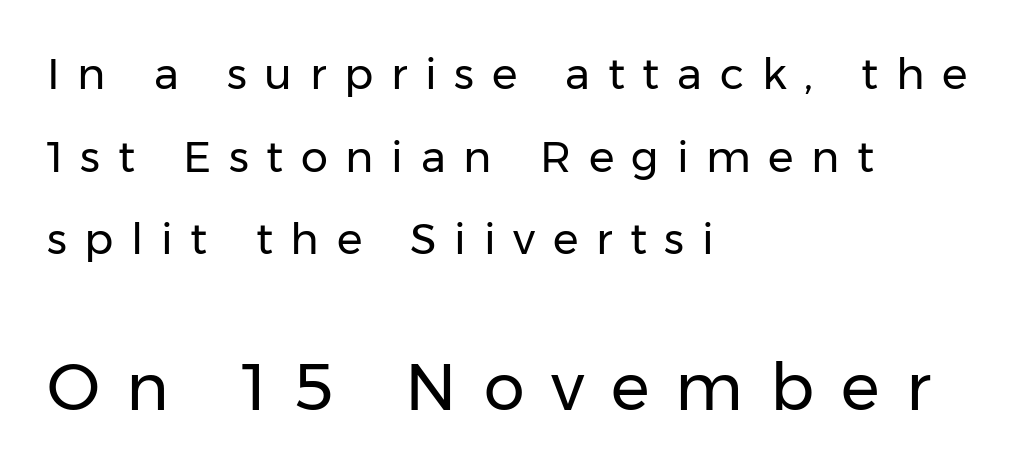
Q: Is the text bold? A: No.
Q: Is the text italic (slanted)? A: No, it is upright.
Q: Is the typeface a serif or a sans-serif typeface? A: Sans-serif.
Q: Is the text underlined? A: No.
Q: How is the paragraph aligned? A: Left-aligned.
Q: Is the spacing between letters normal or unusually wide? A: Unusually wide.
Q: Is the spacing between lines tight, normal or loose? A: Loose.
Q: Which block of text is set in a larger size, the first (top) or the second (bottom)? A: The second (bottom) one.
Q: Width (condensed, normal, or wide)? A: Normal.
Q: Stroke contrast? A: Low.
Q: x-height? A: Medium.
Q: Monospaced? A: No.
